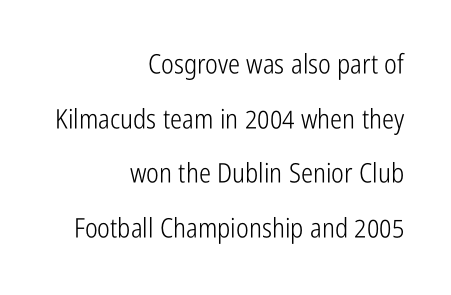
Q: Is the text bold? A: No.
Q: Is the text italic (slanted)? A: No, it is upright.
Q: Is the text underlined? A: No.
Q: How is the paragraph aligned? A: Right-aligned.
Q: Is the spacing between letters normal or unusually wide? A: Normal.
Q: Is the spacing between lines tight, normal or loose? A: Loose.
